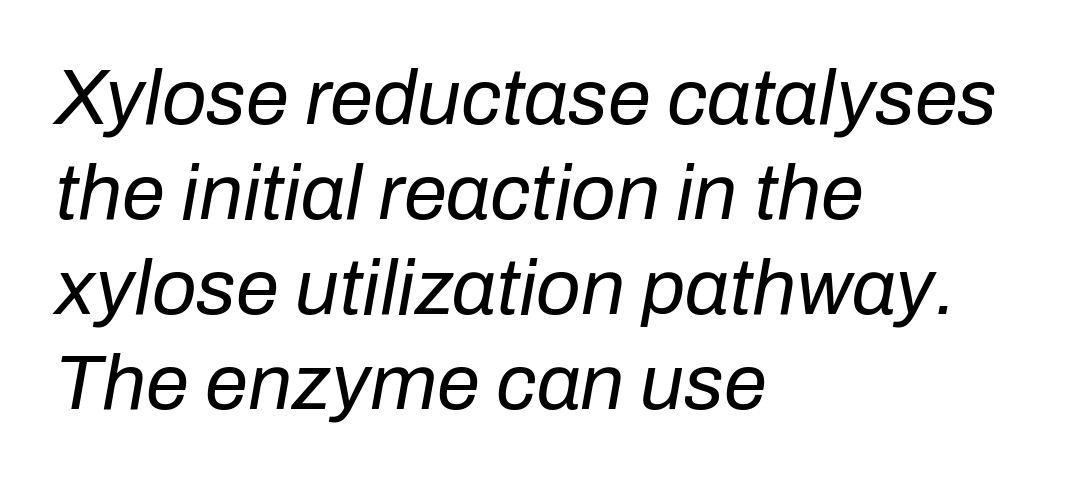
{"italic": "yes", "lean": "right", "slant_degrees": 10, "bold": "no", "weight": "regular", "width": "normal", "stroke_contrast": "low", "x_height": "medium", "monospaced": "no", "underline": "no", "align": "left", "line_spacing_ratio": 1.22, "letter_spacing": "normal", "letter_spacing_em": 0.0, "glyph_px": 78}
